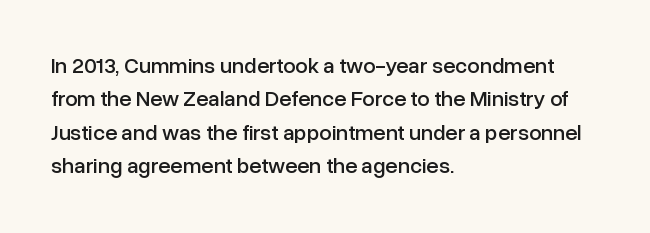
Q: Is the text italic (slanted)? A: No, it is upright.
Q: Is the text underlined? A: No.
Q: How is the paragraph aligned? A: Left-aligned.
Q: Is the spacing between letters normal or unusually wide? A: Normal.
Q: Is the spacing between lines tight, normal or loose? A: Normal.
